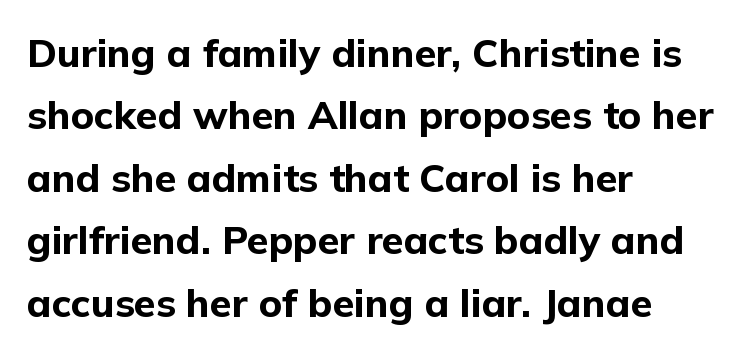
{"serif": "no", "italic": "no", "bold": "yes", "weight": "bold", "width": "normal", "stroke_contrast": "low", "x_height": "medium", "monospaced": "no", "underline": "no", "align": "left", "line_spacing": "normal", "line_spacing_ratio": 1.6, "letter_spacing": "normal", "letter_spacing_em": 0.0, "glyph_px": 39}
